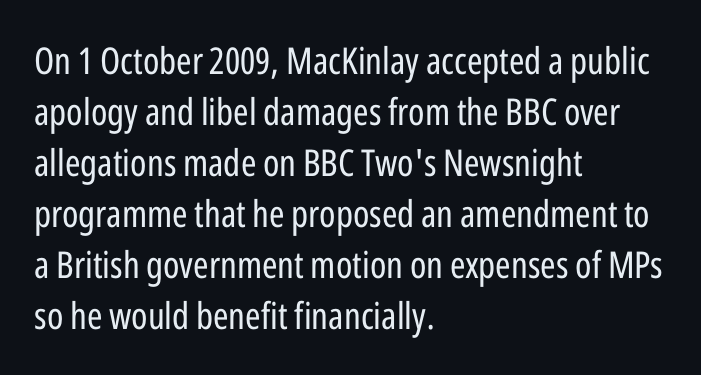
{"serif": "no", "italic": "no", "bold": "no", "weight": "regular", "width": "condensed", "stroke_contrast": "low", "x_height": "medium", "monospaced": "no", "underline": "no", "align": "left", "line_spacing": "normal", "line_spacing_ratio": 1.38, "letter_spacing": "normal", "letter_spacing_em": 0.0, "glyph_px": 37}
